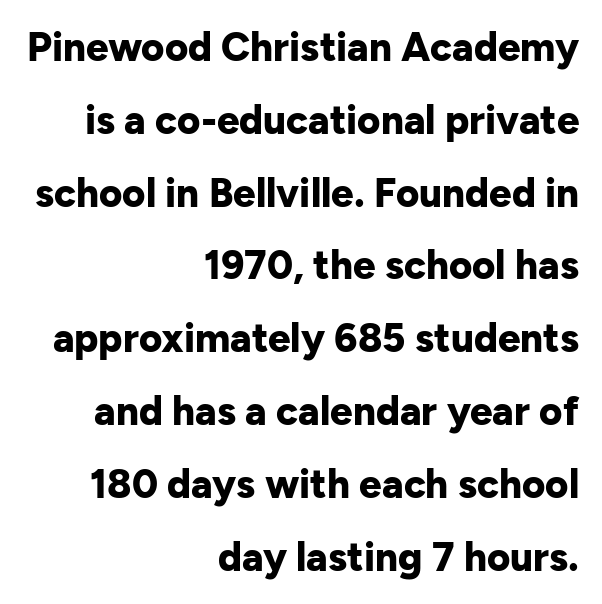
Q: Is the text bold? A: Yes.
Q: Is the text italic (slanted)? A: No, it is upright.
Q: Is the typeface a serif or a sans-serif typeface? A: Sans-serif.
Q: Is the text underlined? A: No.
Q: How is the paragraph aligned? A: Right-aligned.
Q: Is the spacing between letters normal or unusually wide? A: Normal.
Q: Width (condensed, normal, or wide)? A: Normal.
Q: Stroke contrast? A: Low.
Q: x-height? A: Medium.
Q: Monospaced? A: No.
